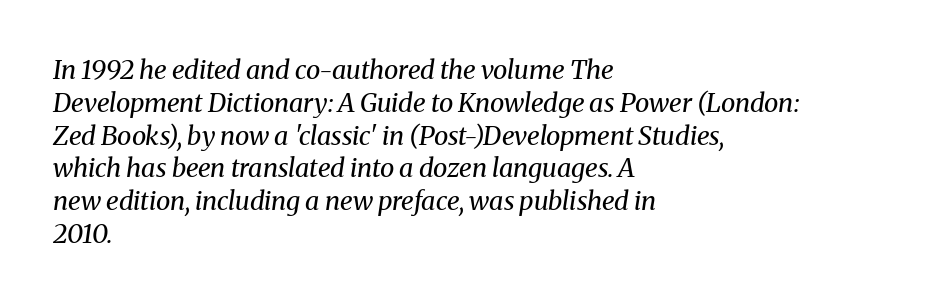
Q: Is the text bold? A: No.
Q: Is the text italic (slanted)? A: Yes, it leans right by about 8 degrees.
Q: Is the text underlined? A: No.
Q: How is the paragraph aligned? A: Left-aligned.
Q: Is the spacing between letters normal or unusually wide? A: Normal.
Q: Is the spacing between lines tight, normal or loose? A: Normal.
